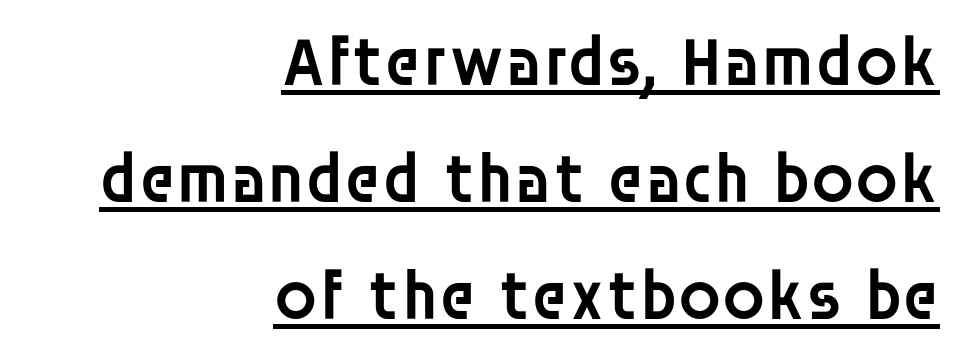
Each line ends at the same right margin while the left side varies. Posture: vertical. Set as a demibold, roughly 600 on the weight scale. Spacing verdict: proportional, widths tailored to each character.
